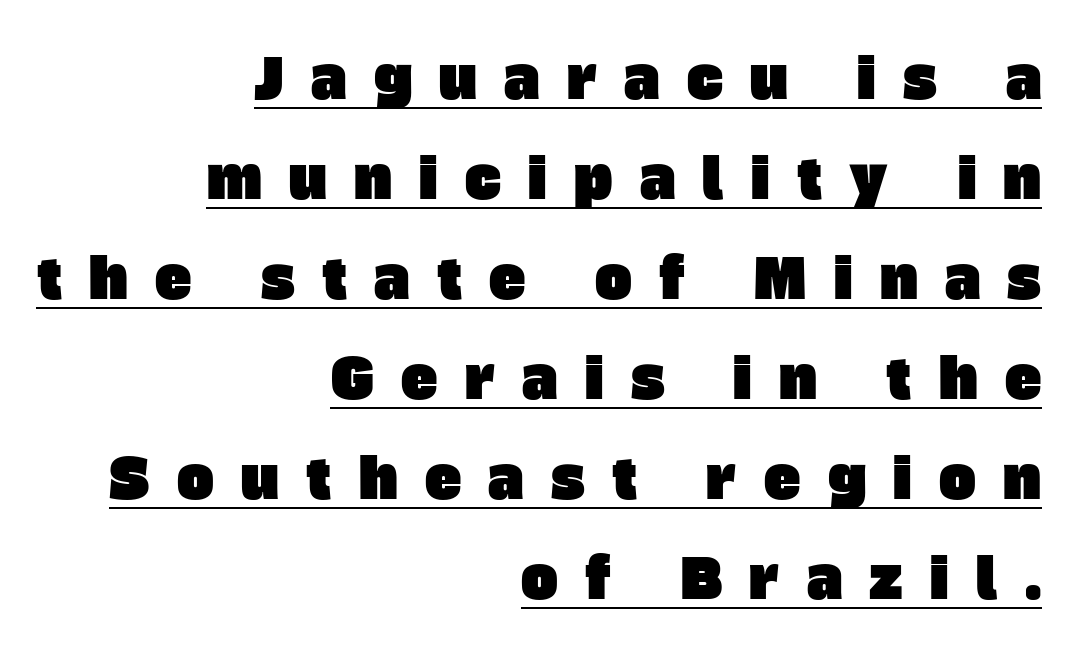
The image shows 55 px sans-serif type; set right-aligned, line spacing 1.82x, unusually wide letter spacing (+0.5 em), underlined; low stroke contrast and a large x-height.
